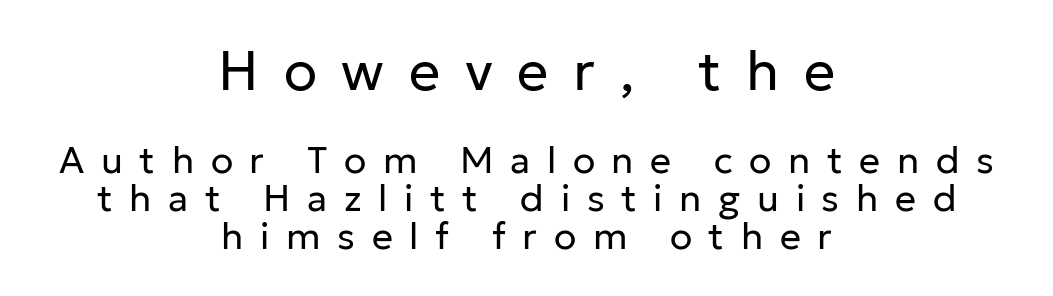
{"serif": "no", "italic": "no", "bold": "no", "weight": "regular", "width": "normal", "stroke_contrast": "low", "x_height": "medium", "monospaced": "no", "underline": "no", "align": "center", "line_spacing": "tight", "line_spacing_ratio": 1.02, "letter_spacing": "wide", "letter_spacing_em": 0.45, "larger_block": "first", "size_ratio": 1.49, "glyph_px": 55}
